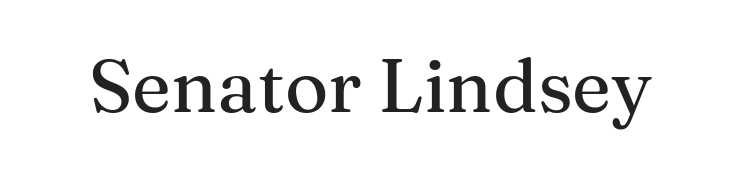
Q: Is the text italic (slanted)? A: No, it is upright.
Q: Is the typeface a serif or a sans-serif typeface? A: Serif.
Q: Is the text underlined? A: No.
Q: Is the spacing between letters normal or unusually wide? A: Normal.
Q: Width (condensed, normal, or wide)? A: Normal.
Q: Stroke contrast? A: Medium.
Q: x-height? A: Medium.
Q: Monospaced? A: No.
